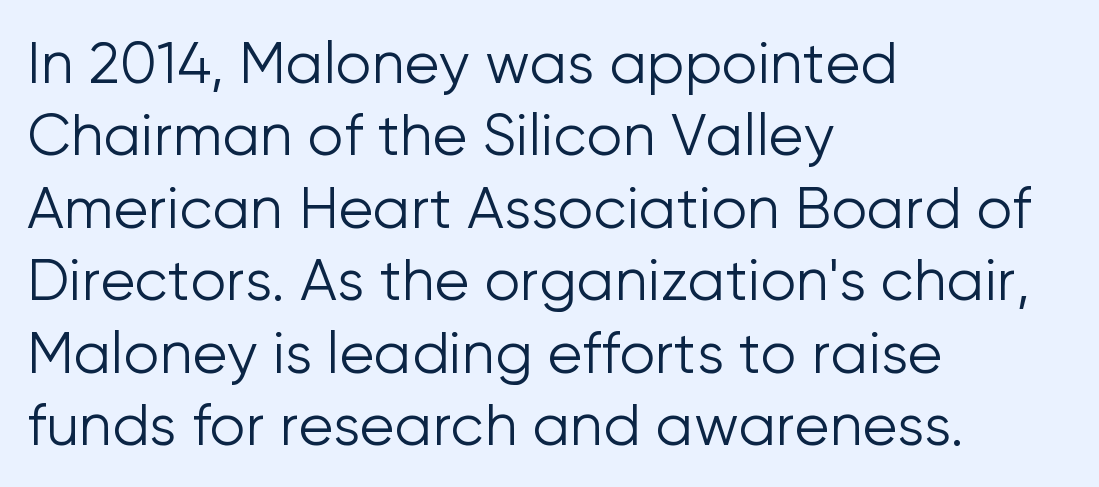
The image shows 57 px light sans-serif type, upright; set left-aligned, normal line spacing (1.27x), normal letter spacing, not underlined; low stroke contrast and a medium x-height.
